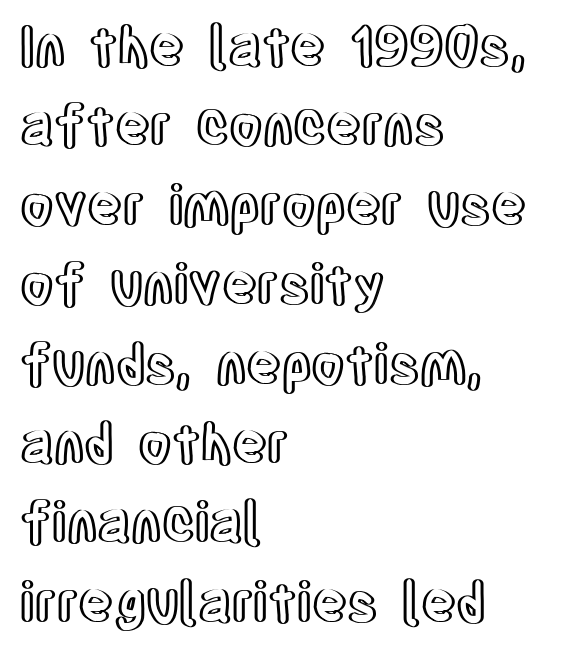
Q: Is the text italic (slanted)? A: No, it is upright.
Q: Is the text underlined? A: No.
Q: How is the paragraph aligned? A: Left-aligned.
Q: Is the spacing between letters normal or unusually wide? A: Normal.
Q: Is the spacing between lines tight, normal or loose? A: Normal.
Q: Width (condensed, normal, or wide)? A: Condensed.
Q: x-height? A: Large.
Q: Monospaced? A: No.
